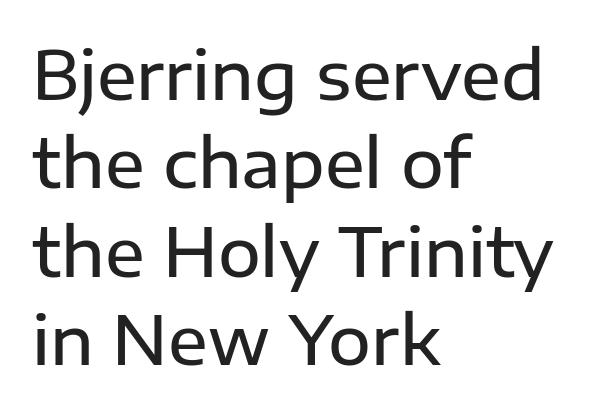
The image shows 66 px semibold sans-serif type, upright; set left-aligned, normal line spacing (1.34x), normal letter spacing, not underlined; low stroke contrast and a medium x-height.
